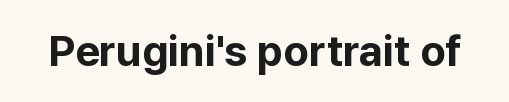
Q: Is the text bold? A: Yes.
Q: Is the text italic (slanted)? A: No, it is upright.
Q: Is the typeface a serif or a sans-serif typeface? A: Sans-serif.
Q: Is the text underlined? A: No.
Q: Is the spacing between letters normal or unusually wide? A: Normal.
Q: Width (condensed, normal, or wide)? A: Normal.
Q: Stroke contrast? A: Low.
Q: x-height? A: Medium.
Q: Monospaced? A: No.
